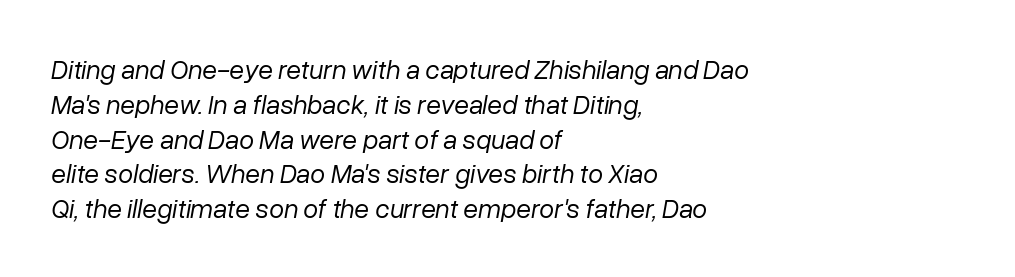
Q: Is the text bold? A: No.
Q: Is the text italic (slanted)? A: Yes, it leans right by about 10 degrees.
Q: Is the text underlined? A: No.
Q: How is the paragraph aligned? A: Left-aligned.
Q: Is the spacing between letters normal or unusually wide? A: Normal.
Q: Is the spacing between lines tight, normal or loose? A: Normal.
